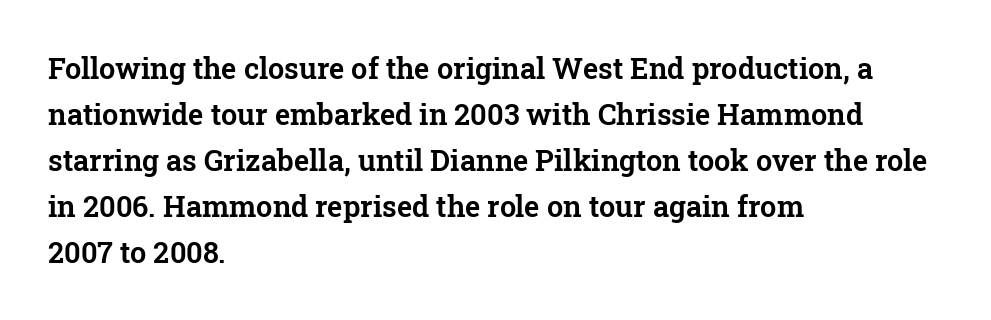
{"serif": "yes", "italic": "no", "width": "normal", "stroke_contrast": "low", "x_height": "medium", "monospaced": "no", "underline": "no", "align": "left", "line_spacing": "normal", "line_spacing_ratio": 1.59, "letter_spacing": "normal", "letter_spacing_em": 0.0, "glyph_px": 29}
